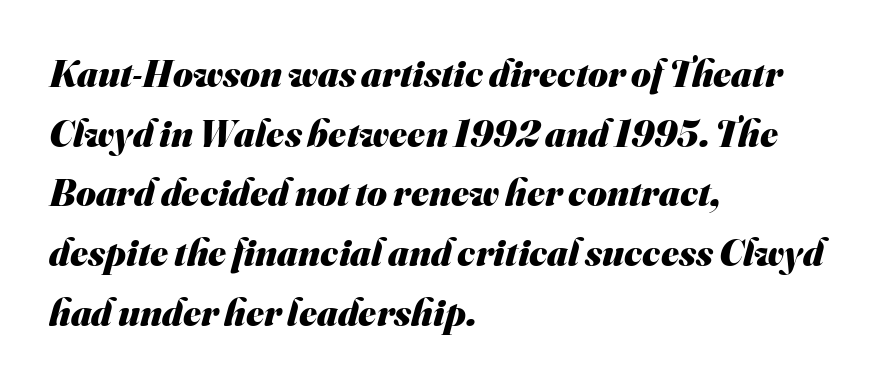
The image shows 38 px heavy sans-serif type; set left-aligned, normal line spacing (1.57x), normal letter spacing, not underlined; medium stroke contrast and a small x-height.
